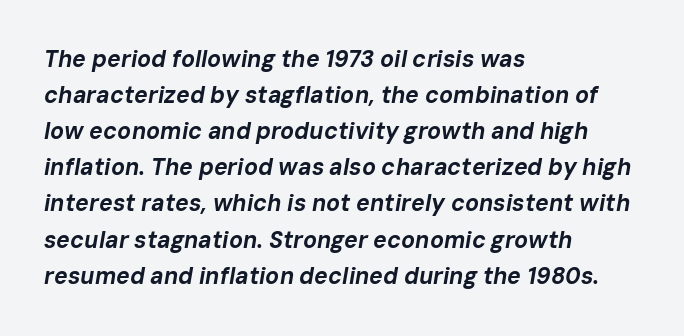
Q: Is the text bold? A: Yes.
Q: Is the text italic (slanted)? A: Yes, it leans right by about 10 degrees.
Q: Is the text underlined? A: No.
Q: How is the paragraph aligned? A: Left-aligned.
Q: Is the spacing between letters normal or unusually wide? A: Normal.
Q: Is the spacing between lines tight, normal or loose? A: Normal.
